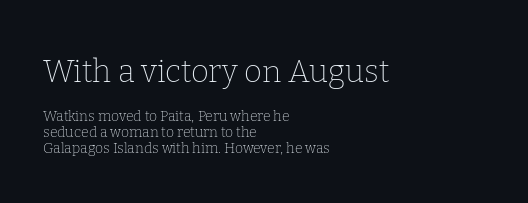
The image shows 31 px thin serif type, upright; set left-aligned, tight line spacing (1.14x), normal letter spacing, not underlined; the first (top) block is 2.21x larger; low stroke contrast and a medium x-height.
